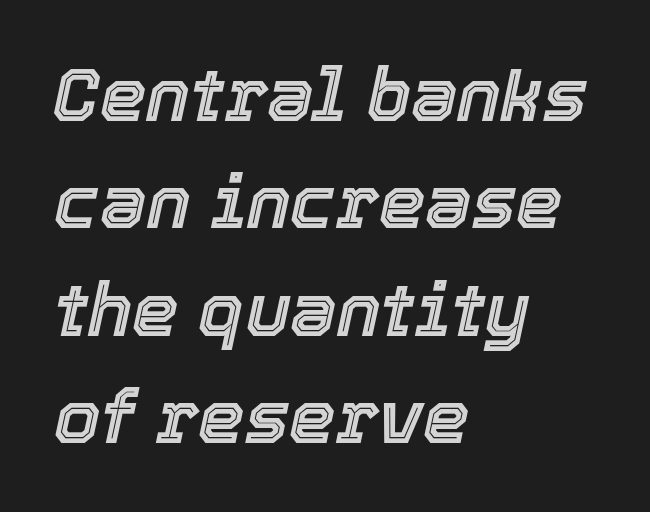
The gap between lines stays unmarked. A typesetter would call this proportional, since set widths differ per character. Vertical spacing — default. Casual observation: everything's shoved over to the left. Does extra space separate the letters? No, they use regular spacing.
